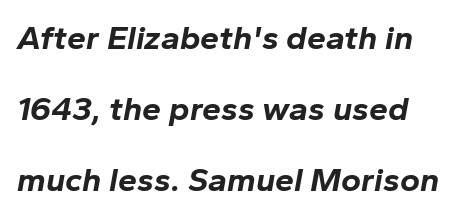
{"italic": "yes", "lean": "right", "slant_degrees": 10, "bold": "yes", "weight": "bold", "width": "normal", "stroke_contrast": "low", "x_height": "medium", "monospaced": "no", "underline": "no", "line_spacing": "loose", "line_spacing_ratio": 2.09, "letter_spacing": "normal", "letter_spacing_em": 0.0, "glyph_px": 34}
